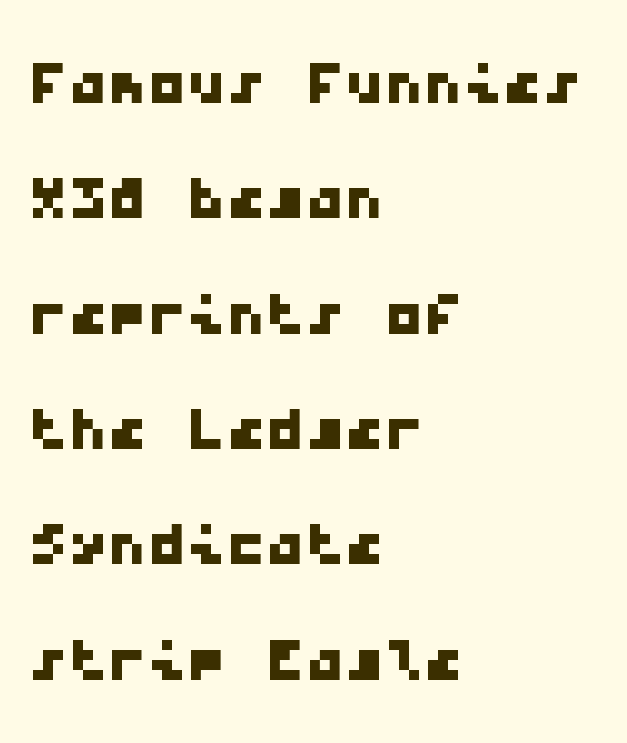
The image shows 79 px wide sans-serif type, monospaced; set left-aligned, normal line spacing (1.46x), normal letter spacing, not underlined; low stroke contrast and a medium x-height.
